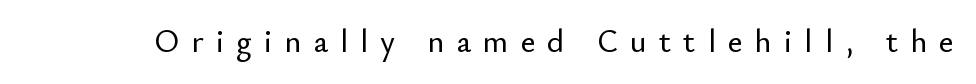
{"serif": "no", "italic": "no", "width": "normal", "stroke_contrast": "low", "x_height": "small", "monospaced": "no", "underline": "no", "letter_spacing": "wide", "letter_spacing_em": 0.38, "glyph_px": 32}
